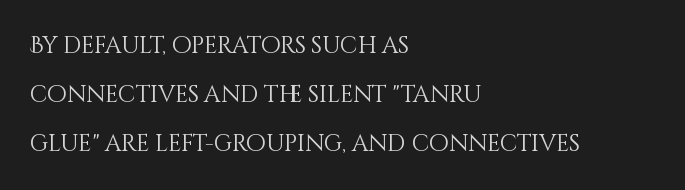
{"italic": "no", "bold": "no", "underline": "no", "align": "left", "line_spacing": "loose", "line_spacing_ratio": 2.12, "letter_spacing": "normal", "letter_spacing_em": 0.0, "glyph_px": 23}
